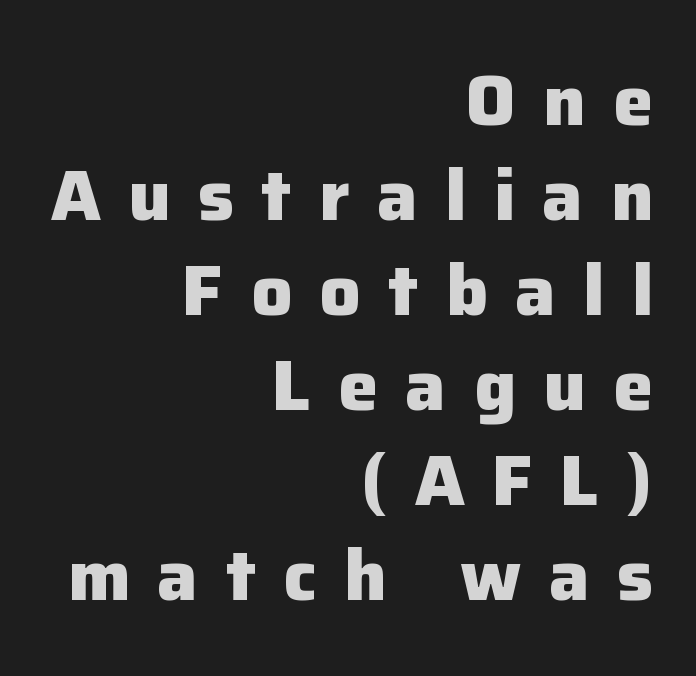
Q: Is the text bold? A: Yes.
Q: Is the text italic (slanted)? A: No, it is upright.
Q: Is the typeface a serif or a sans-serif typeface? A: Sans-serif.
Q: Is the text underlined? A: No.
Q: How is the paragraph aligned? A: Right-aligned.
Q: Is the spacing between letters normal or unusually wide? A: Unusually wide.
Q: Is the spacing between lines tight, normal or loose? A: Normal.
Q: Width (condensed, normal, or wide)? A: Normal.
Q: Stroke contrast? A: Low.
Q: x-height? A: Medium.
Q: Monospaced? A: No.
